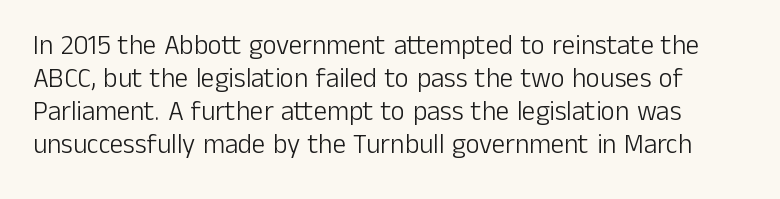
The letters stand upright; this is a roman face. Stroke thickness stays within the range of a standard reading face or lighter. Letter spacing: default. Letters rest on an invisible, unmarked baseline.
